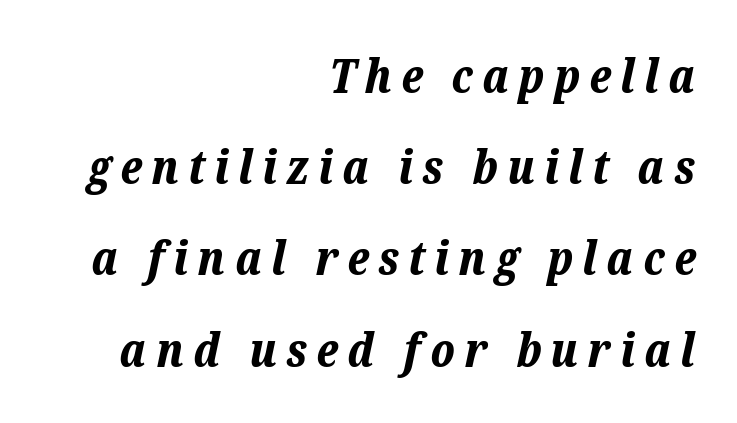
The image shows 47 px bold type, italic (leaning right); set right-aligned, loose line spacing (1.94x), unusually wide letter spacing (+0.2 em), not underlined; low stroke contrast and a medium x-height.
